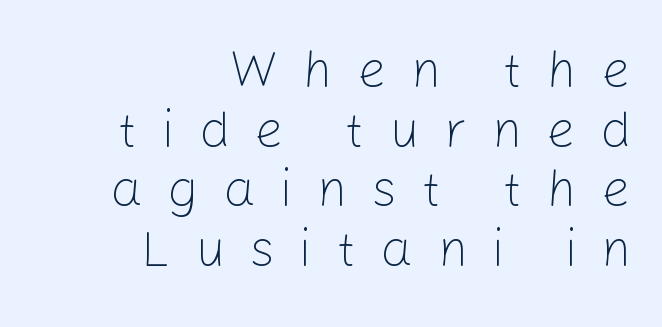
The image shows 51 px light sans-serif type, upright; set right-aligned, line spacing 1.17x, unusually wide letter spacing (+0.48 em), not underlined; low stroke contrast and a medium x-height.
